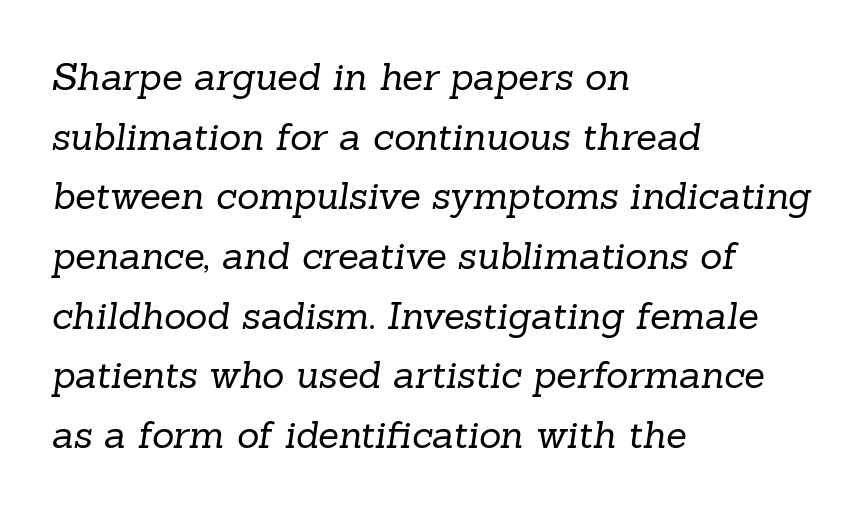
{"serif": "yes", "bold": "no", "weight": "regular", "width": "normal", "stroke_contrast": "low", "x_height": "medium", "monospaced": "no", "underline": "no", "align": "left", "line_spacing": "normal", "line_spacing_ratio": 1.57, "letter_spacing": "normal", "letter_spacing_em": 0.0, "glyph_px": 38}
